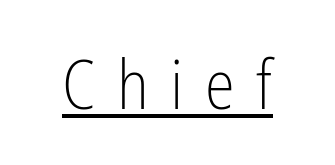
Q: Is the text bold? A: No.
Q: Is the text italic (slanted)? A: No, it is upright.
Q: Is the typeface a serif or a sans-serif typeface? A: Sans-serif.
Q: Is the text underlined? A: Yes.
Q: Is the spacing between letters normal or unusually wide? A: Unusually wide.
Q: Width (condensed, normal, or wide)? A: Condensed.
Q: Stroke contrast? A: Low.
Q: x-height? A: Medium.
Q: Monospaced? A: No.
